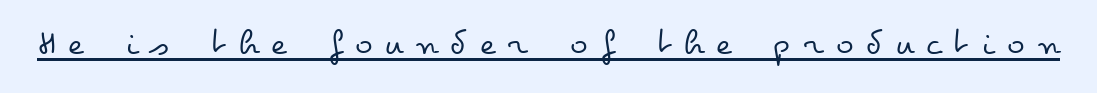
A typesetter would call this proportional, since set widths differ per character. These lines have a slow, spaced-out rhythm from letter to letter. Caption: face not bold, strokes unweighted. It's the straight-up-and-down kind of type. Underline: present.
